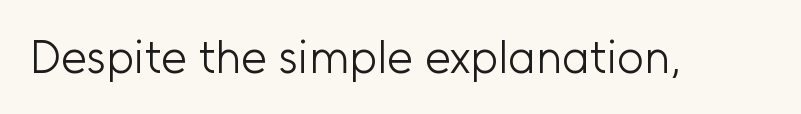
{"serif": "no", "italic": "no", "bold": "no", "weight": "light", "width": "normal", "stroke_contrast": "low", "x_height": "medium", "monospaced": "no", "underline": "no", "letter_spacing": "normal", "letter_spacing_em": 0.0, "glyph_px": 46}
